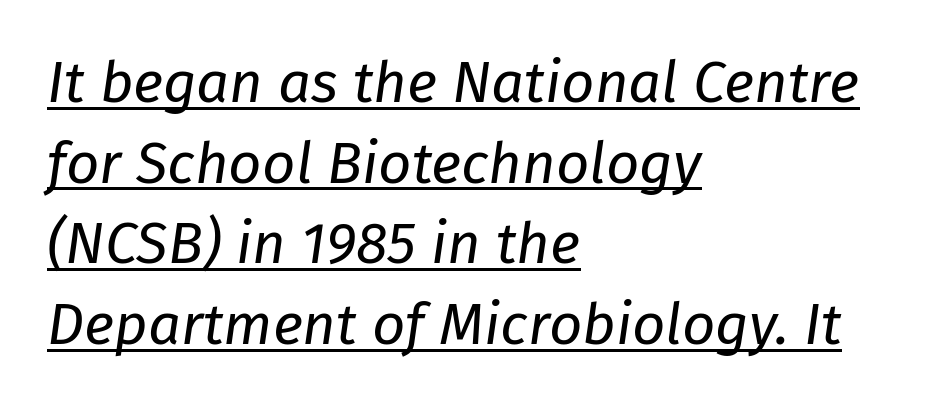
{"italic": "yes", "lean": "right", "slant_degrees": 8, "bold": "no", "weight": "regular", "width": "normal", "stroke_contrast": "low", "x_height": "medium", "monospaced": "no", "underline": "yes", "align": "left", "line_spacing": "normal", "line_spacing_ratio": 1.39, "letter_spacing": "normal", "letter_spacing_em": 0.0, "glyph_px": 58}
